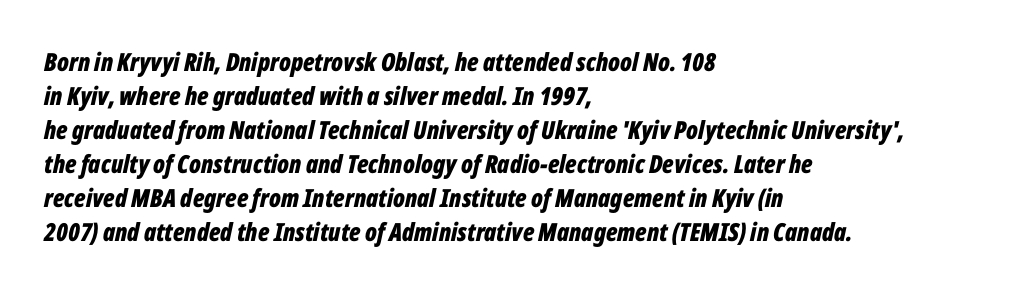
Q: Is the text bold? A: Yes.
Q: Is the text italic (slanted)? A: Yes, it leans right by about 12 degrees.
Q: Is the text underlined? A: No.
Q: How is the paragraph aligned? A: Left-aligned.
Q: Is the spacing between letters normal or unusually wide? A: Normal.
Q: Is the spacing between lines tight, normal or loose? A: Normal.
